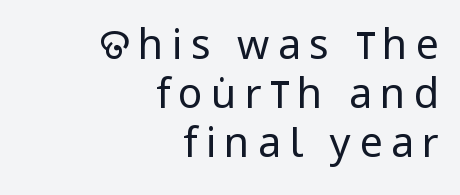
The image shows 41 px regular-weight, condensed sans-serif type, upright; set right-aligned, line spacing 1.19x, unusually wide letter spacing (+0.2 em), not underlined; low stroke contrast and a large x-height.
